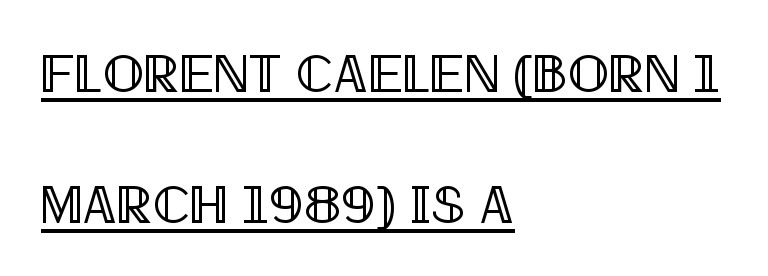
{"italic": "no", "width": "condensed", "x_height": "large", "monospaced": "no", "underline": "yes", "align": "left", "line_spacing": "loose", "line_spacing_ratio": 2.42, "letter_spacing": "normal", "letter_spacing_em": 0.0, "glyph_px": 54}
